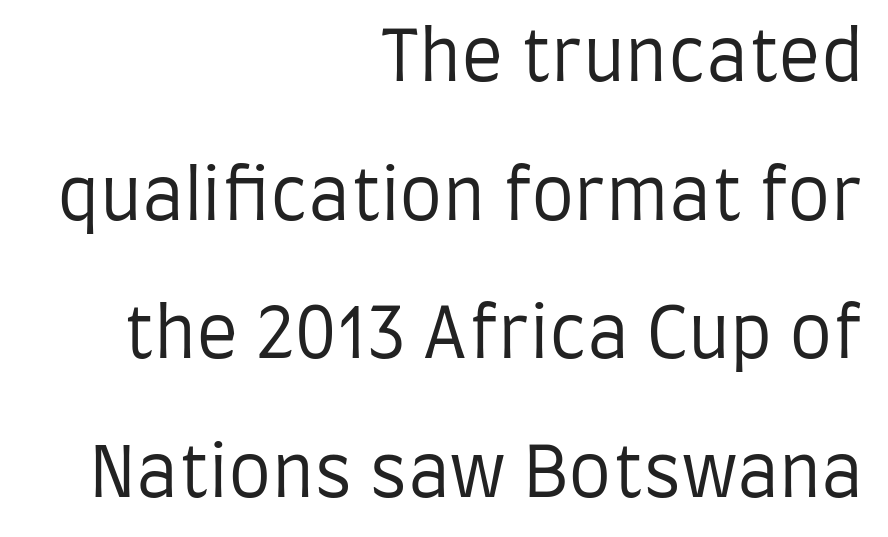
The image shows 69 px regular-weight, condensed sans-serif type, upright; set right-aligned, loose line spacing (2.01x), normal letter spacing, not underlined; low stroke contrast and a large x-height.
